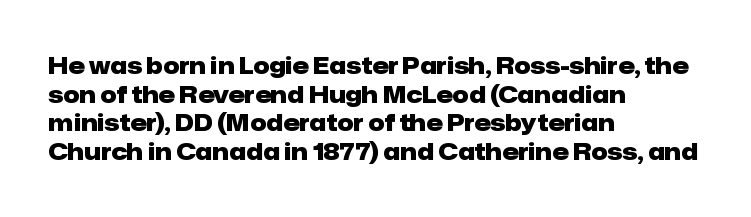
The image shows 23 px bold type, upright; set left-aligned, normal line spacing (1.25x), normal letter spacing, not underlined.
